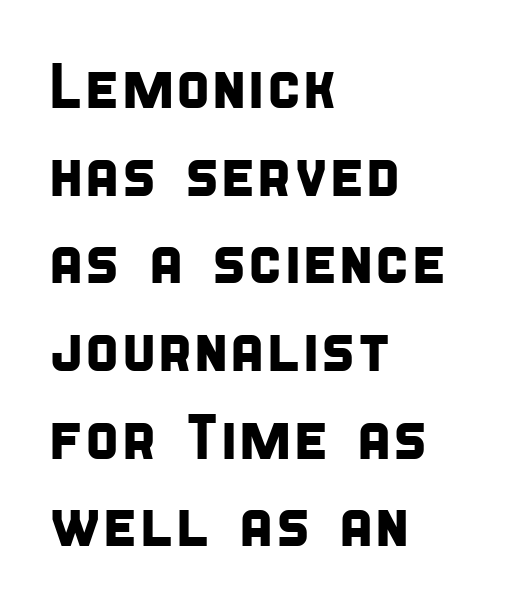
The image shows 64 px condensed sans-serif type; set left-aligned, normal line spacing (1.37x), normal letter spacing, not underlined; low stroke contrast and a large x-height.
